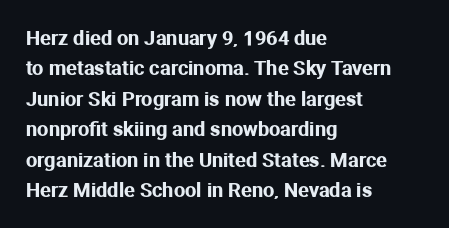
Characters follow at the spacing the type designer built in. The line-height multiplier appears to be the usual default. Just letters on the line, the space beneath them empty. It's the straight-up-and-down kind of type. Each line starts at the same left margin while the right side varies.
